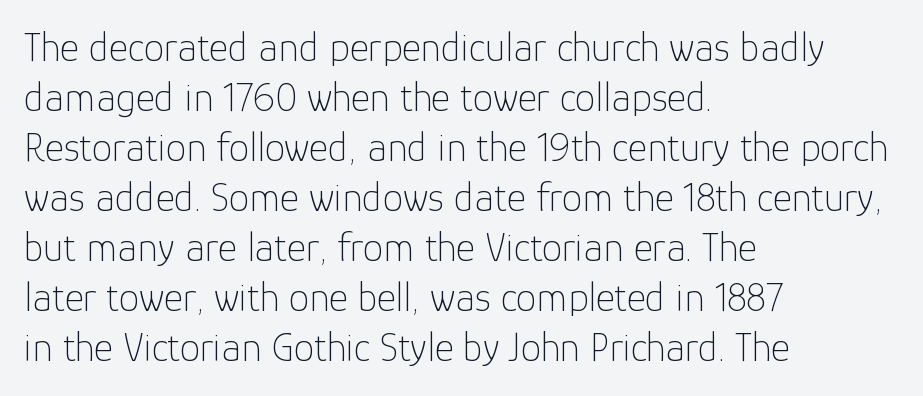
The image shows 41 px thin sans-serif type, upright; set left-aligned, line spacing 1.22x, normal letter spacing, not underlined; low stroke contrast and a medium x-height.
